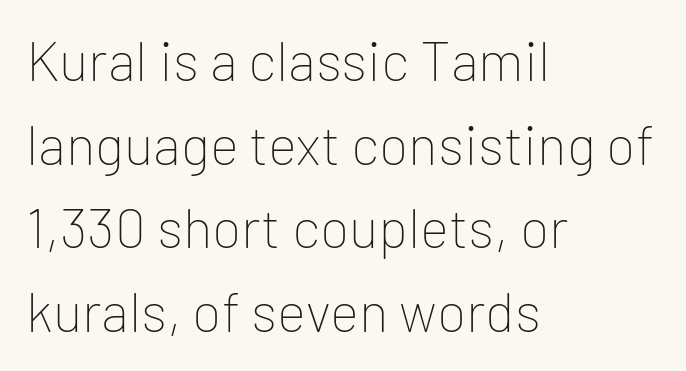
The image shows 55 px thin sans-serif type, upright; set left-aligned, normal line spacing (1.52x), normal letter spacing, not underlined; low stroke contrast and a medium x-height.
